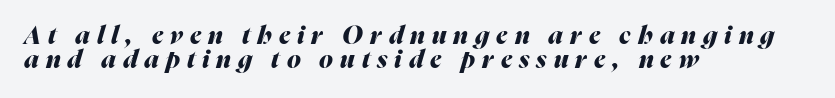
The rendering uses a bold face; every stroke is thick and dark. Spacing between characters has been opened up far beyond the box default. Is the type slanted? Yes — the strokes lean at a clear angle. Quick note: underline off.
